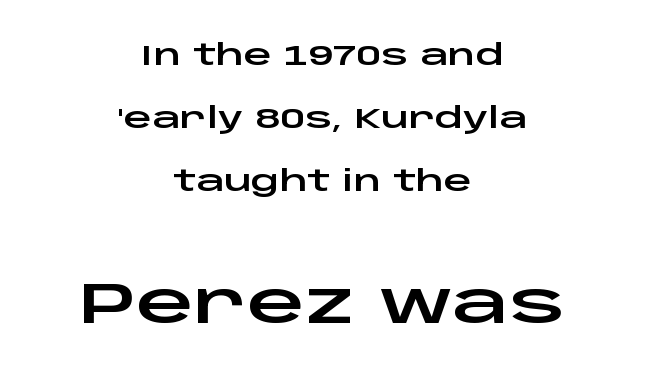
The image shows 57 px wide sans-serif type, upright; set centered, loose line spacing (2.25x), normal letter spacing, not underlined; the second (bottom) block is 2.04x larger; low stroke contrast and a large x-height.
